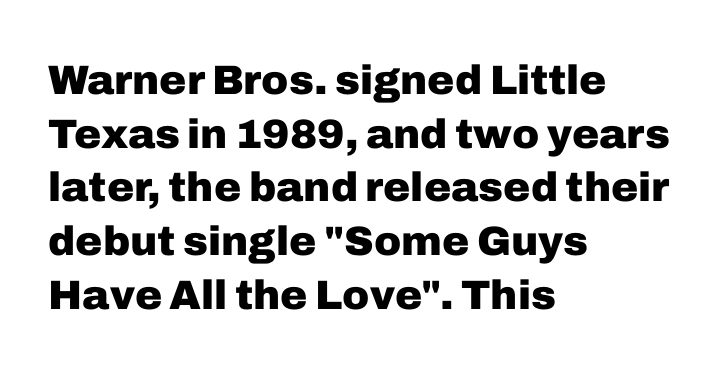
Q: Is the text bold? A: Yes.
Q: Is the text italic (slanted)? A: No, it is upright.
Q: Is the typeface a serif or a sans-serif typeface? A: Sans-serif.
Q: Is the text underlined? A: No.
Q: How is the paragraph aligned? A: Left-aligned.
Q: Is the spacing between letters normal or unusually wide? A: Normal.
Q: Is the spacing between lines tight, normal or loose? A: Normal.
Q: Width (condensed, normal, or wide)? A: Normal.
Q: Stroke contrast? A: Low.
Q: x-height? A: Medium.
Q: Monospaced? A: No.
